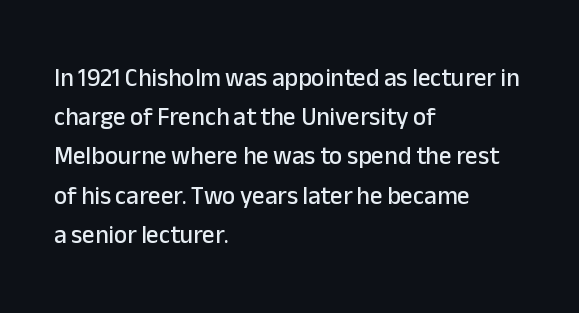
The foot of each line stays bare and open. Upright lettering throughout. Characters follow at the spacing the type designer built in. Line spacing here is normal.
